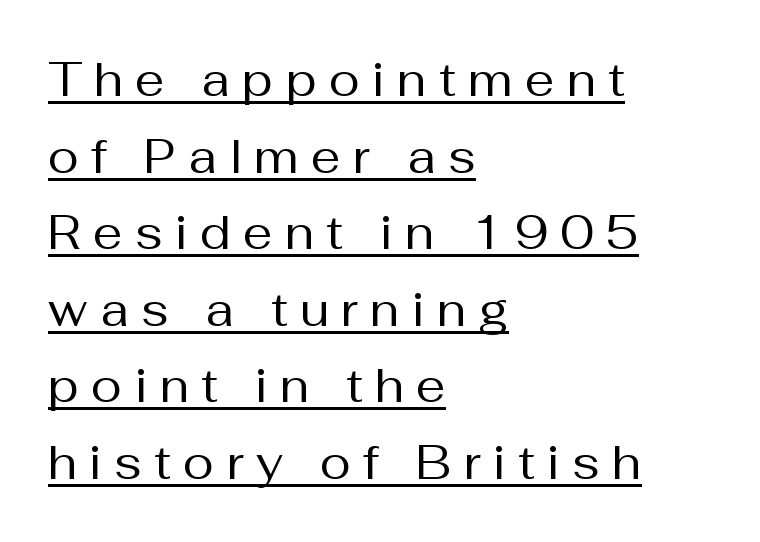
{"serif": "no", "italic": "no", "bold": "no", "weight": "regular", "width": "normal", "stroke_contrast": "medium", "x_height": "medium", "monospaced": "no", "underline": "yes", "align": "left", "line_spacing": "normal", "line_spacing_ratio": 1.63, "letter_spacing": "wide", "letter_spacing_em": 0.26, "glyph_px": 47}
